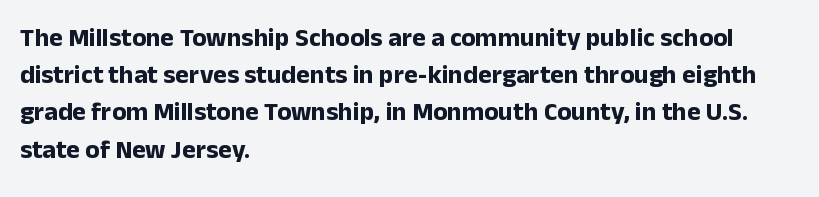
Q: Is the text bold? A: Yes.
Q: Is the text italic (slanted)? A: No, it is upright.
Q: Is the text underlined? A: No.
Q: How is the paragraph aligned? A: Left-aligned.
Q: Is the spacing between letters normal or unusually wide? A: Normal.
Q: Is the spacing between lines tight, normal or loose? A: Normal.
